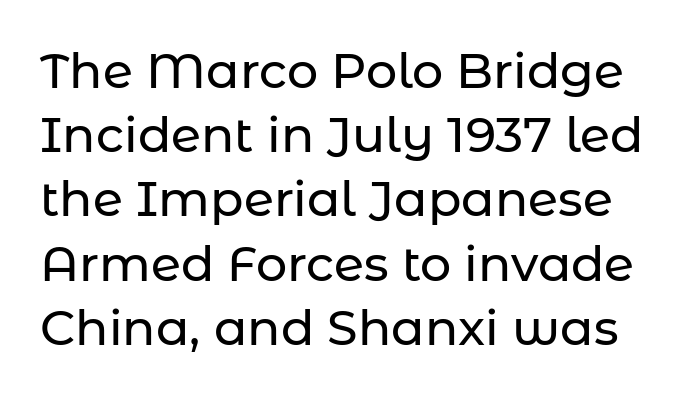
Q: Is the text italic (slanted)? A: No, it is upright.
Q: Is the typeface a serif or a sans-serif typeface? A: Sans-serif.
Q: Is the text underlined? A: No.
Q: Is the spacing between letters normal or unusually wide? A: Normal.
Q: Is the spacing between lines tight, normal or loose? A: Normal.
Q: Width (condensed, normal, or wide)? A: Normal.
Q: Stroke contrast? A: Low.
Q: x-height? A: Medium.
Q: Monospaced? A: No.
